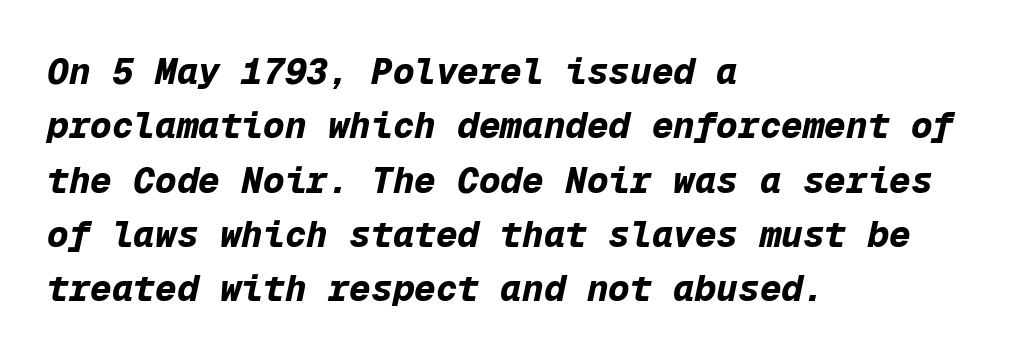
Q: Is the text bold? A: Yes.
Q: Is the text italic (slanted)? A: Yes, it leans right by about 12 degrees.
Q: Is the text underlined? A: No.
Q: How is the paragraph aligned? A: Left-aligned.
Q: Is the spacing between letters normal or unusually wide? A: Normal.
Q: Is the spacing between lines tight, normal or loose? A: Normal.
Q: Width (condensed, normal, or wide)? A: Normal.
Q: Stroke contrast? A: Low.
Q: x-height? A: Medium.
Q: Monospaced? A: Yes.
